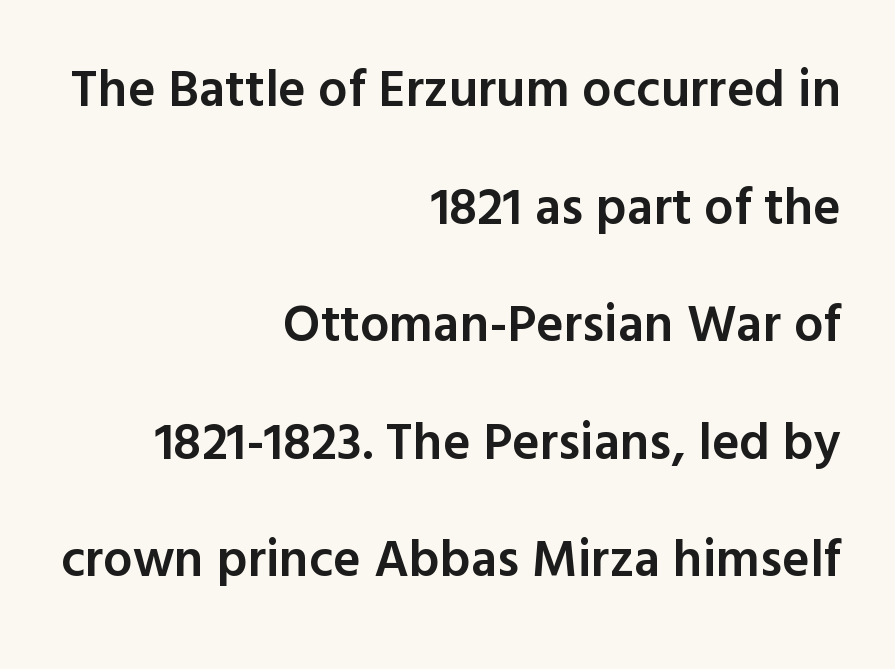
The image shows 52 px semibold sans-serif type, upright; set right-aligned, loose line spacing (2.26x), normal letter spacing, not underlined; a medium x-height.
